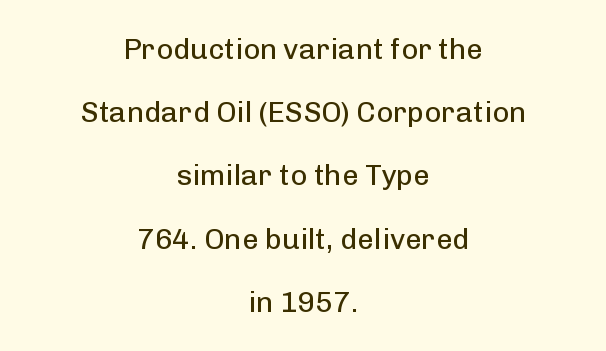
The image shows 29 px regular-weight sans-serif type, upright; set centered, loose line spacing (2.18x), normal letter spacing, not underlined; low stroke contrast and a medium x-height.
